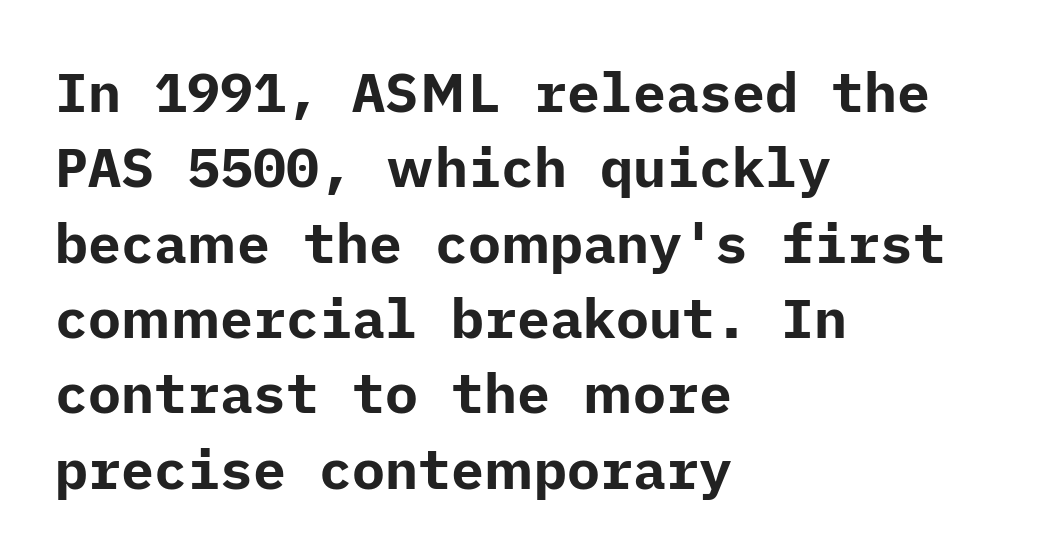
The glyphs in this specimen are sans serif. The space beneath each line is pristine and unruled. The line texture is even and compact thanks to regular tracking. Evenly set lines give the paragraph a standard silhouette. I'd describe the lettering as bold — thick and assertive.
